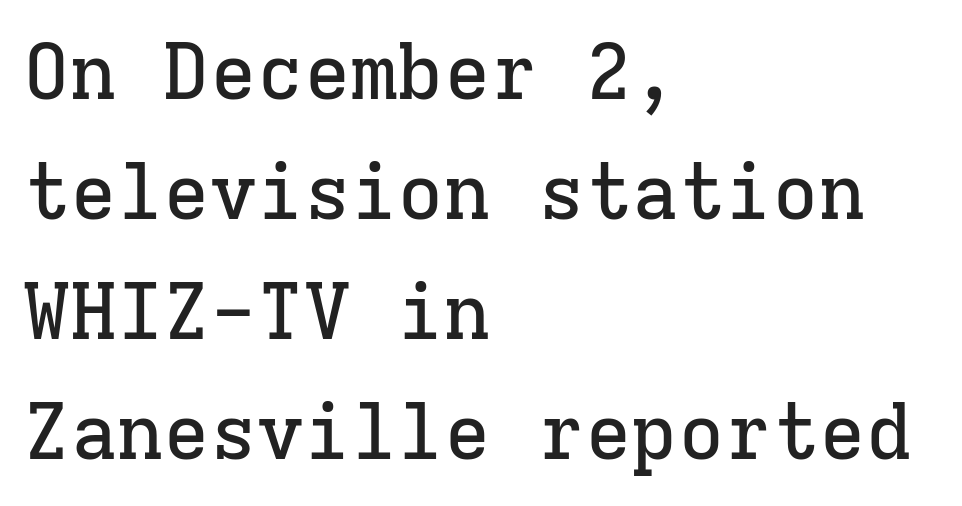
The image shows 78 px serif type, upright, monospaced; set left-aligned, normal line spacing (1.54x), normal letter spacing, not underlined; low stroke contrast and a medium x-height.
